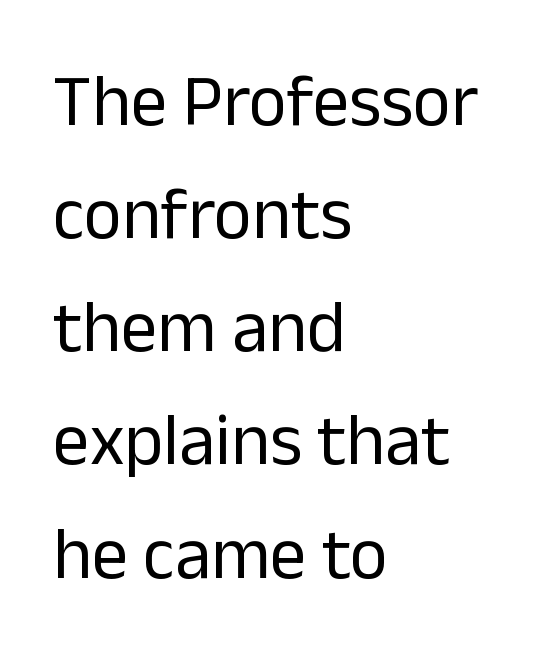
Q: Is the text bold? A: No.
Q: Is the text italic (slanted)? A: No, it is upright.
Q: Is the typeface a serif or a sans-serif typeface? A: Sans-serif.
Q: Is the text underlined? A: No.
Q: How is the paragraph aligned? A: Left-aligned.
Q: Is the spacing between letters normal or unusually wide? A: Normal.
Q: Is the spacing between lines tight, normal or loose? A: Normal.
Q: Width (condensed, normal, or wide)? A: Normal.
Q: Stroke contrast? A: Low.
Q: x-height? A: Medium.
Q: Monospaced? A: No.
